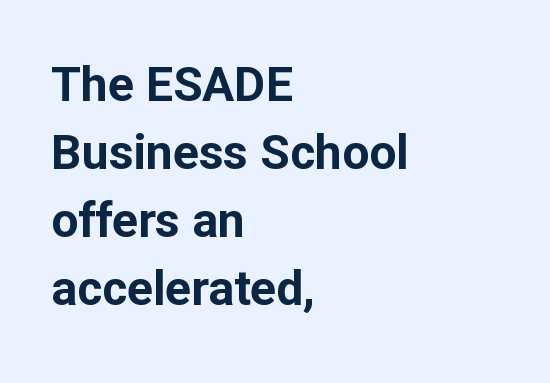
The image shows 48 px bold sans-serif type, upright; set left-aligned, normal line spacing (1.42x), normal letter spacing, not underlined; low stroke contrast and a medium x-height.
